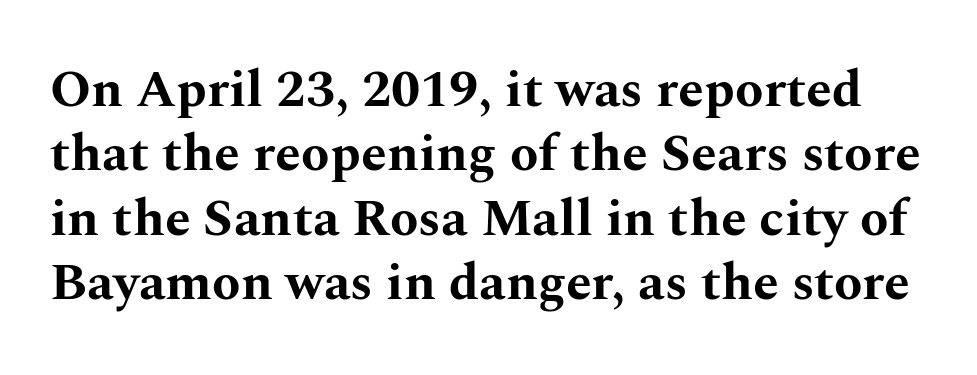
This sample uses a serif face. The face used here has the dense, thick strokes of a bold. Letter spacing: default. These lines were composed using upright roman letters.
